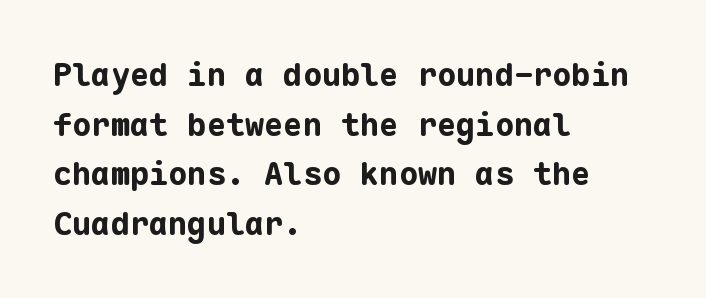
Q: Is the text bold? A: Yes.
Q: Is the text italic (slanted)? A: No, it is upright.
Q: Is the typeface a serif or a sans-serif typeface? A: Sans-serif.
Q: Is the text underlined? A: No.
Q: How is the paragraph aligned? A: Left-aligned.
Q: Is the spacing between letters normal or unusually wide? A: Normal.
Q: Is the spacing between lines tight, normal or loose? A: Normal.
Q: Width (condensed, normal, or wide)? A: Normal.
Q: Stroke contrast? A: Low.
Q: x-height? A: Medium.
Q: Monospaced? A: Yes.
